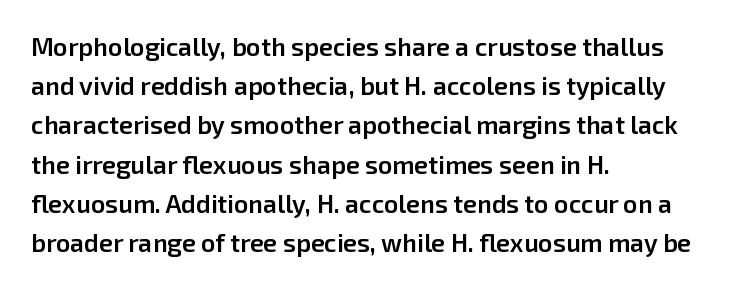
The image shows 25 px text type, upright; set left-aligned, normal line spacing (1.57x), normal letter spacing, not underlined.
